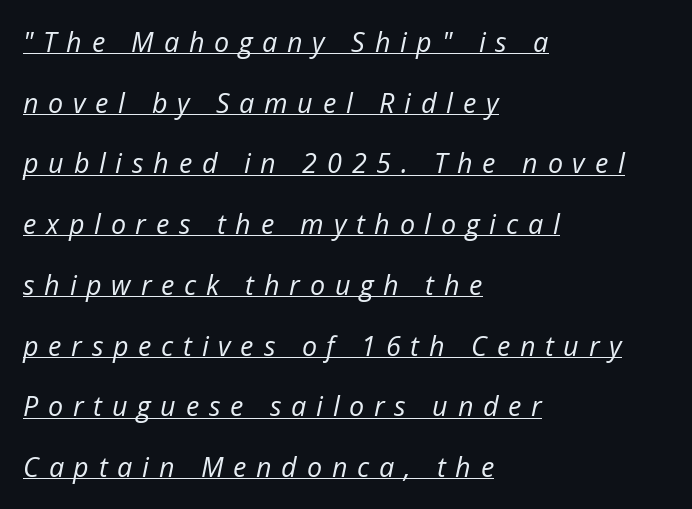
Q: Is the text bold? A: No.
Q: Is the text italic (slanted)? A: Yes, it leans right by about 12 degrees.
Q: Is the text underlined? A: Yes.
Q: How is the paragraph aligned? A: Left-aligned.
Q: Is the spacing between letters normal or unusually wide? A: Unusually wide.
Q: Is the spacing between lines tight, normal or loose? A: Loose.
